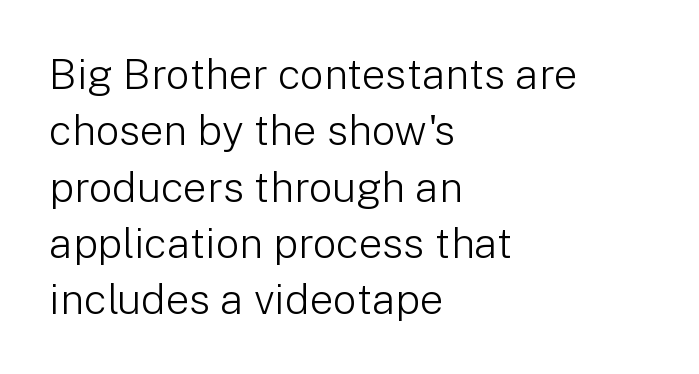
The image shows 42 px light sans-serif type, upright; set left-aligned, normal line spacing (1.34x), normal letter spacing, not underlined; low stroke contrast and a medium x-height.
